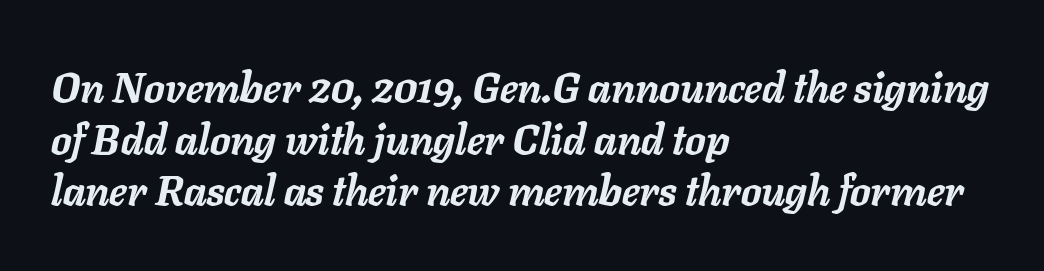
{"italic": "yes", "lean": "right", "slant_degrees": 11, "bold": "yes", "weight": "semibold", "width": "normal", "stroke_contrast": "low", "x_height": "medium", "monospaced": "no", "underline": "no", "align": "left", "line_spacing": "normal", "line_spacing_ratio": 1.26, "letter_spacing": "normal", "letter_spacing_em": 0.0, "glyph_px": 41}
